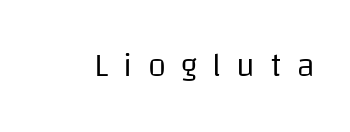
{"serif": "no", "italic": "no", "bold": "no", "weight": "regular", "width": "normal", "stroke_contrast": "low", "x_height": "large", "monospaced": "no", "underline": "no", "letter_spacing": "wide", "letter_spacing_em": 0.46, "glyph_px": 33}
